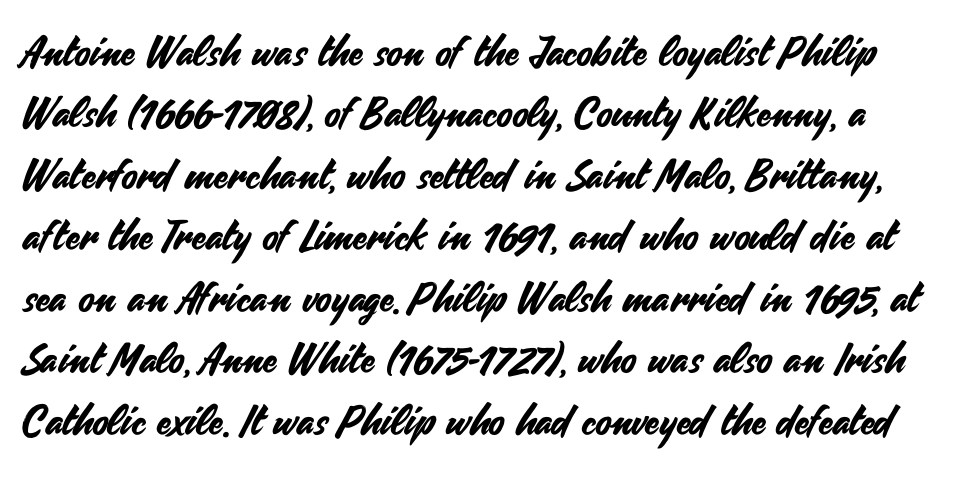
{"serif": "no", "width": "normal", "stroke_contrast": "medium", "x_height": "small", "monospaced": "no", "underline": "no", "line_spacing": "normal", "line_spacing_ratio": 1.5, "letter_spacing": "normal", "letter_spacing_em": 0.0, "glyph_px": 41}
